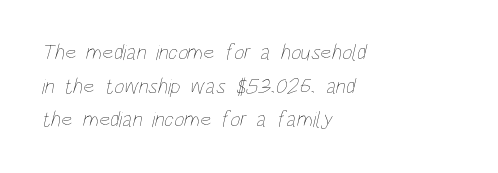
{"bold": "no", "underline": "no", "align": "left", "line_spacing": "normal", "line_spacing_ratio": 1.53, "letter_spacing": "normal", "letter_spacing_em": 0.0, "glyph_px": 22}
